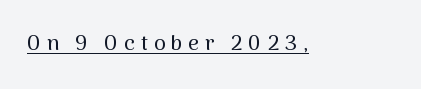
Q: Is the text italic (slanted)? A: No, it is upright.
Q: Is the text underlined? A: Yes.
Q: Is the spacing between letters normal or unusually wide? A: Unusually wide.
